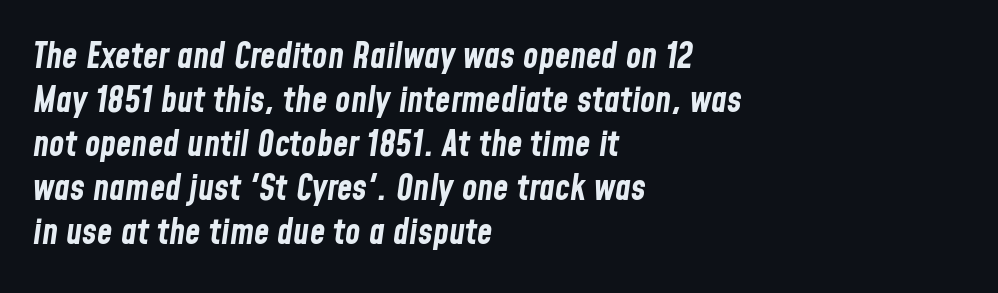
Q: Is the text bold? A: Yes.
Q: Is the text italic (slanted)? A: Yes, it leans right by about 8 degrees.
Q: Is the text underlined? A: No.
Q: How is the paragraph aligned? A: Left-aligned.
Q: Is the spacing between letters normal or unusually wide? A: Normal.
Q: Is the spacing between lines tight, normal or loose? A: Normal.
Q: Width (condensed, normal, or wide)? A: Condensed.
Q: Stroke contrast? A: Low.
Q: x-height? A: Medium.
Q: Monospaced? A: No.
